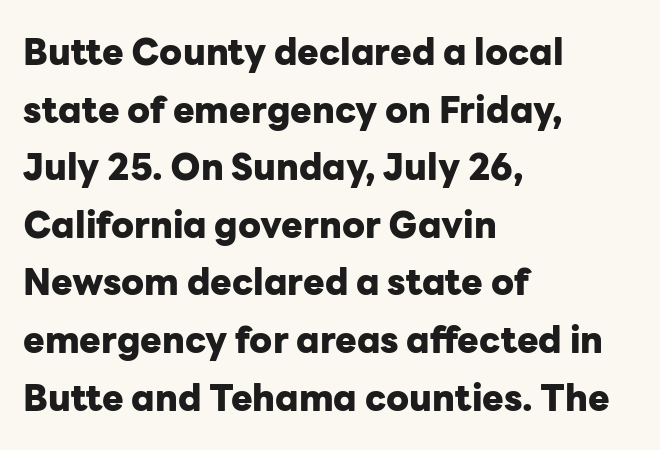
The image shows 36 px heavy sans-serif type, upright; set left-aligned, normal line spacing (1.6x), normal letter spacing, not underlined; low stroke contrast and a medium x-height.
